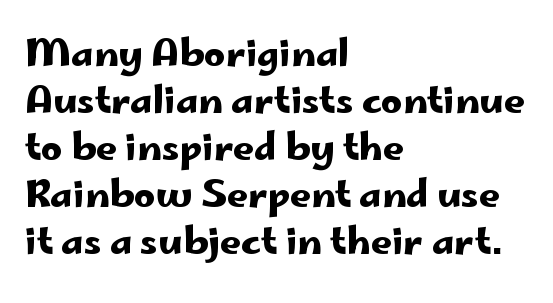
Q: Is the text italic (slanted)? A: No, it is upright.
Q: Is the typeface a serif or a sans-serif typeface? A: Sans-serif.
Q: Is the text underlined? A: No.
Q: How is the paragraph aligned? A: Left-aligned.
Q: Is the spacing between letters normal or unusually wide? A: Normal.
Q: Is the spacing between lines tight, normal or loose? A: Normal.
Q: Width (condensed, normal, or wide)? A: Wide.
Q: Stroke contrast? A: Low.
Q: x-height? A: Small.
Q: Monospaced? A: No.
